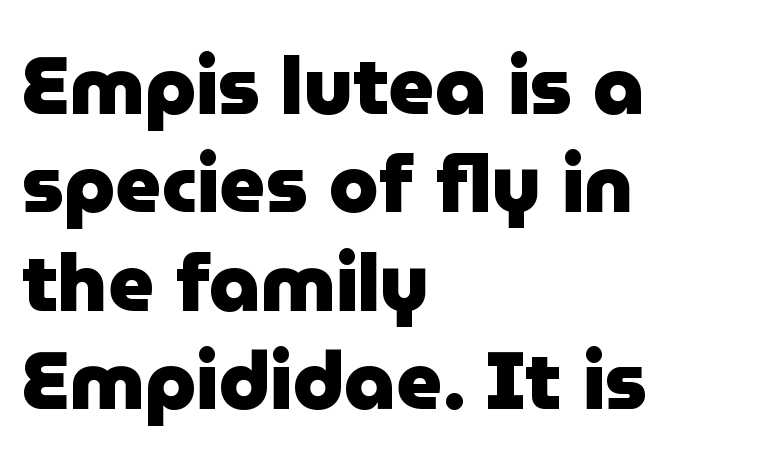
The image shows 80 px heavy sans-serif type, upright; set left-aligned, line spacing 1.23x, normal letter spacing, not underlined; low stroke contrast and a medium x-height.
